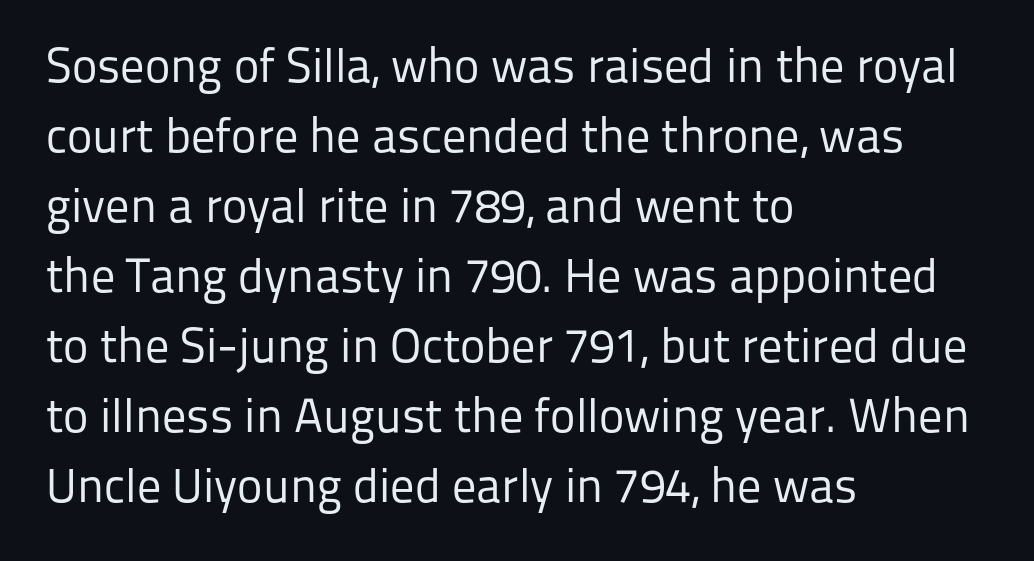
Q: Is the text bold? A: No.
Q: Is the text italic (slanted)? A: No, it is upright.
Q: Is the typeface a serif or a sans-serif typeface? A: Sans-serif.
Q: Is the text underlined? A: No.
Q: How is the paragraph aligned? A: Left-aligned.
Q: Is the spacing between letters normal or unusually wide? A: Normal.
Q: Is the spacing between lines tight, normal or loose? A: Normal.
Q: Width (condensed, normal, or wide)? A: Normal.
Q: Stroke contrast? A: Low.
Q: x-height? A: Medium.
Q: Monospaced? A: No.
